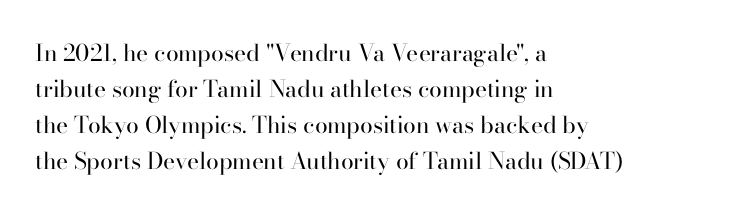
Nothing unusual about the tracking: characters are spaced as the font intends. The typesetter chose a ragged-right arrangement here. Vertical strokes here are truly vertical. In terms of leading, this rendering sits right in the middle.
